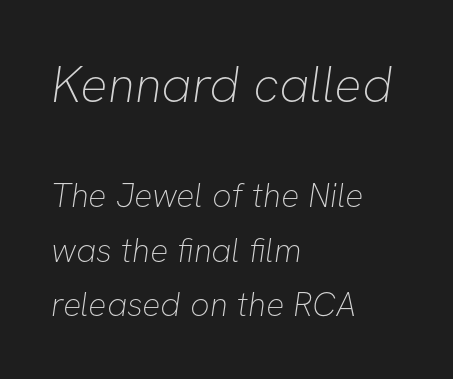
Regarding leading, the lines here are spaced in the standard way. Proportional: the letters do not fall into vertical columns. Note: larger setting up top, smaller setting below. A student would call this left alignment; a typographer would say flush left, rag right.
